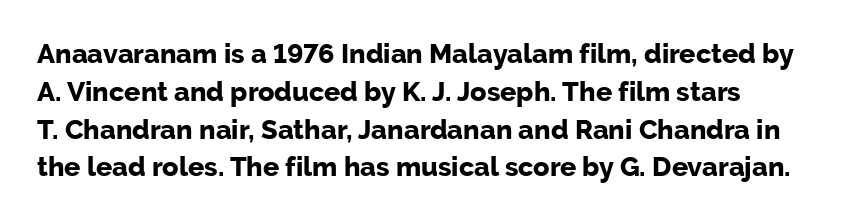
{"italic": "no", "bold": "yes", "underline": "no", "align": "left", "line_spacing": "normal", "line_spacing_ratio": 1.4, "letter_spacing": "normal", "letter_spacing_em": 0.0, "glyph_px": 27}
